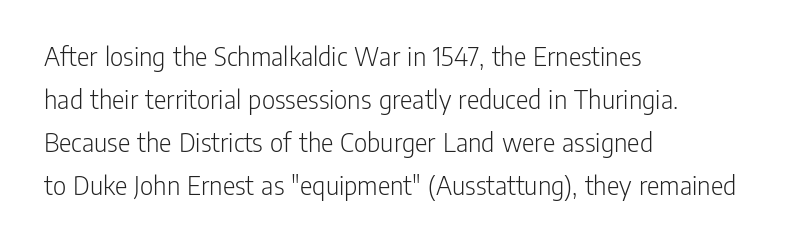
Q: Is the text bold? A: No.
Q: Is the text italic (slanted)? A: No, it is upright.
Q: Is the typeface a serif or a sans-serif typeface? A: Sans-serif.
Q: Is the text underlined? A: No.
Q: How is the paragraph aligned? A: Left-aligned.
Q: Is the spacing between letters normal or unusually wide? A: Normal.
Q: Is the spacing between lines tight, normal or loose? A: Normal.
Q: Width (condensed, normal, or wide)? A: Condensed.
Q: Stroke contrast? A: Low.
Q: x-height? A: Medium.
Q: Monospaced? A: No.
